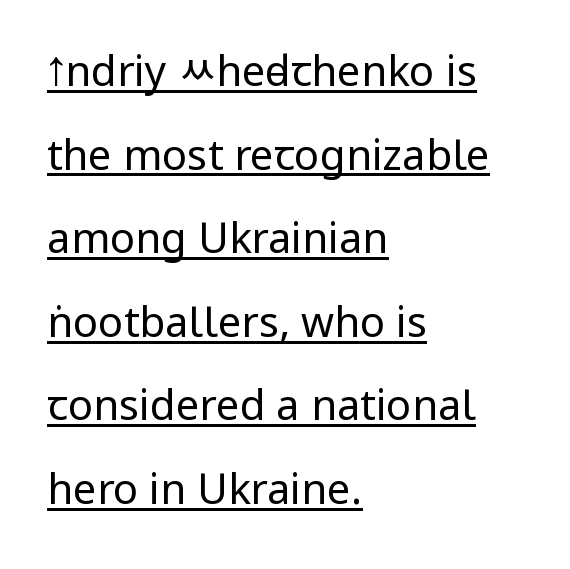
These lines were composed using upright roman letters. Characters follow at the spacing the type designer built in. Looks like someone drew a line under every word here. Leading is clearly above the norm, producing a sparse column.
